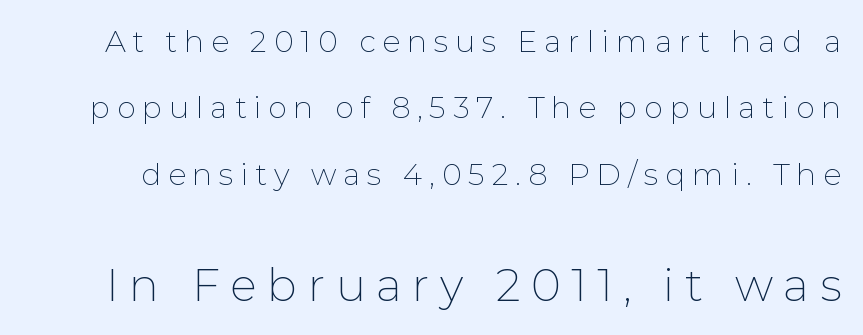
The glyphs are unaccompanied by any horizontal stroke below them. You could only call the tracking loose — the letters float apart. This is not heavy type; no bold has been used. The passage shown is typed in a proportional face where columns would drift. The text was rendered using a sans face with plain stroke endings. Reading top to bottom, the characters get bigger at the block break.
